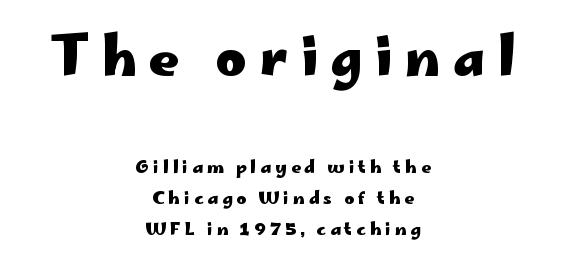
{"serif": "no", "italic": "no", "bold": "yes", "weight": "heavy", "width": "wide", "stroke_contrast": "low", "x_height": "small", "monospaced": "no", "underline": "no", "align": "center", "line_spacing_ratio": 1.83, "letter_spacing": "wide", "letter_spacing_em": 0.24, "larger_block": "first", "size_ratio": 3.06, "glyph_px": 52}
